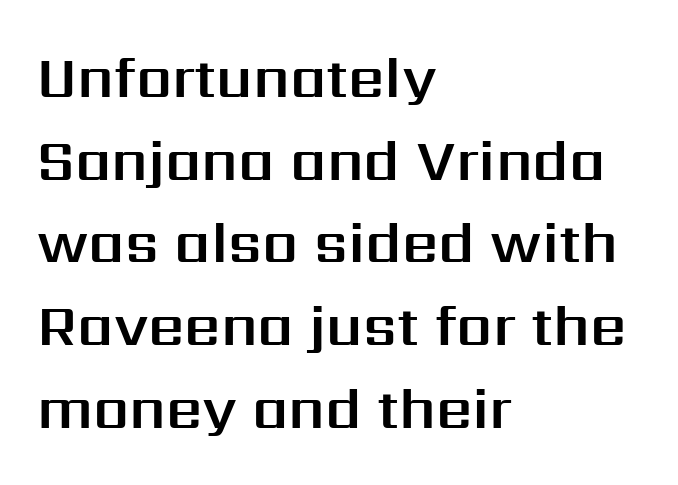
Underlining? Definitely not there. This sample uses an upright cut, with every glyph sitting square on the baseline. Horizontal bands of white between lines are of average thickness. Spacing verdict: proportional, widths tailored to each character. Is this a sans? Yes — the strokes have no serifs.
